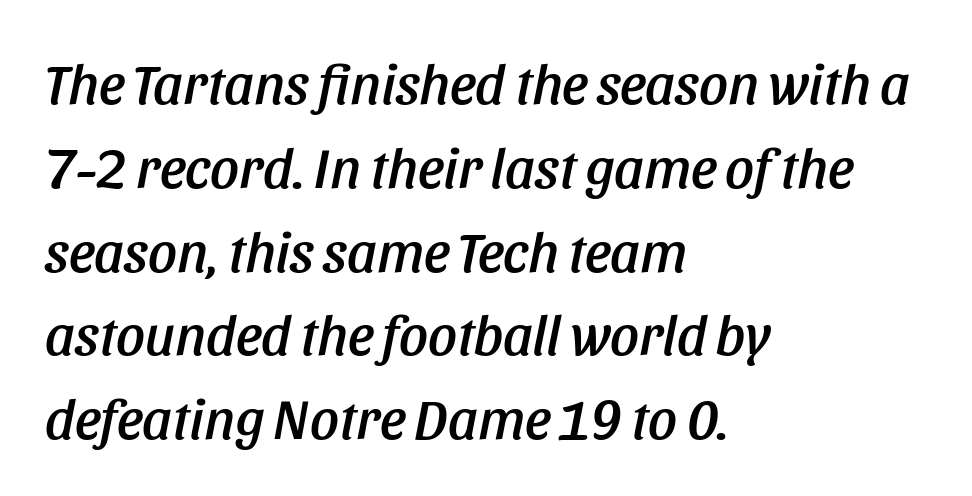
Q: Is the text italic (slanted)? A: Yes, it leans right by about 11 degrees.
Q: Is the text underlined? A: No.
Q: How is the paragraph aligned? A: Left-aligned.
Q: Is the spacing between letters normal or unusually wide? A: Normal.
Q: Is the spacing between lines tight, normal or loose? A: Normal.
Q: Width (condensed, normal, or wide)? A: Condensed.
Q: Stroke contrast? A: Low.
Q: x-height? A: Large.
Q: Monospaced? A: No.
